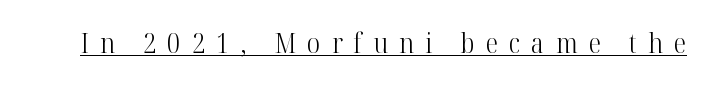
{"serif": "yes", "italic": "no", "bold": "no", "weight": "light", "width": "condensed", "stroke_contrast": "high", "x_height": "medium", "monospaced": "no", "underline": "yes", "letter_spacing": "wide", "letter_spacing_em": 0.4, "glyph_px": 28}
